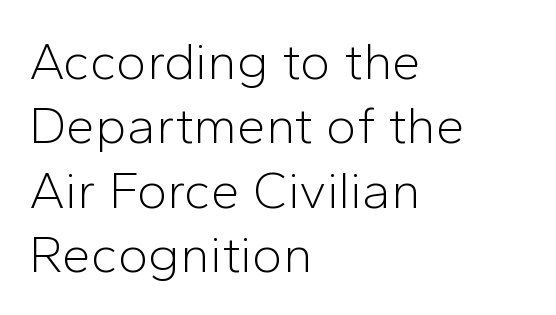
Looks like regular typesetting: each glyph gets only the width it needs. Does extra space separate the letters? No, they use regular spacing. The glyphs in this specimen are sans serif. The letterforms sit at book weight or below. These lines are set flush left with a ragged right edge.
